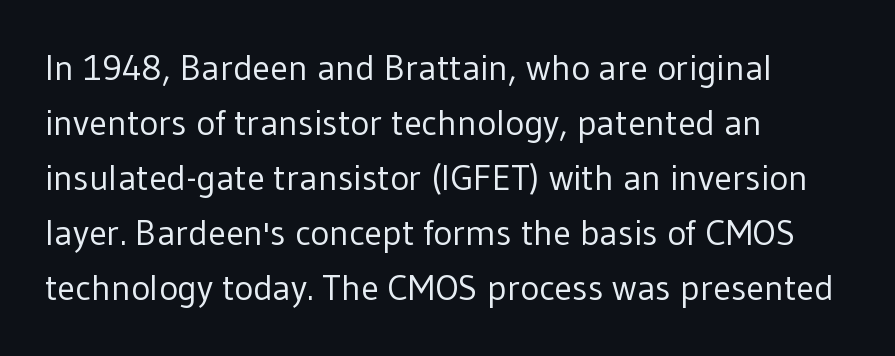
{"serif": "no", "italic": "no", "bold": "no", "weight": "regular", "width": "normal", "stroke_contrast": "low", "x_height": "medium", "monospaced": "no", "underline": "no", "align": "left", "line_spacing": "normal", "line_spacing_ratio": 1.53, "letter_spacing": "normal", "letter_spacing_em": 0.0, "glyph_px": 36}
